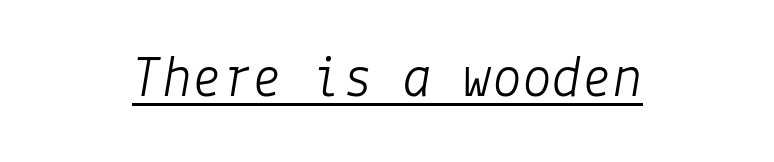
The image shows 60 px light type, italic (leaning right); set normal letter spacing, underlined; low stroke contrast and a medium x-height.
